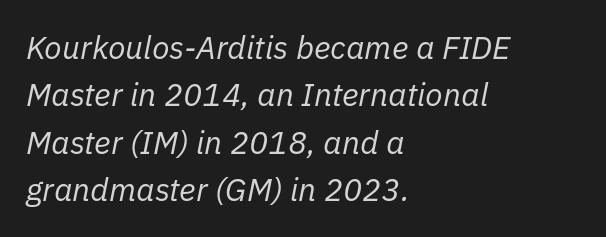
{"italic": "yes", "lean": "right", "slant_degrees": 11, "bold": "no", "weight": "regular", "width": "normal", "stroke_contrast": "low", "x_height": "medium", "monospaced": "no", "underline": "no", "align": "left", "line_spacing": "normal", "line_spacing_ratio": 1.48, "letter_spacing": "normal", "letter_spacing_em": 0.0, "glyph_px": 32}
